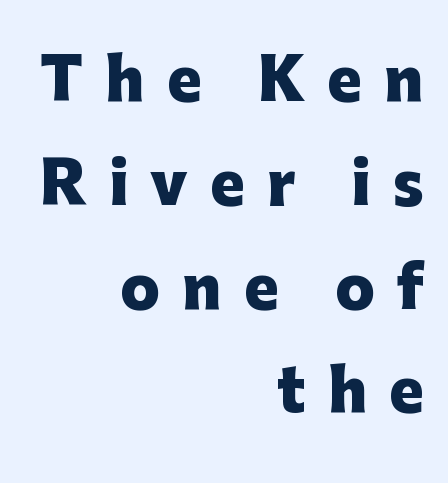
The image shows 58 px heavy sans-serif type, upright; set right-aligned, line spacing 1.79x, unusually wide letter spacing (+0.38 em), not underlined; low stroke contrast and a medium x-height.
